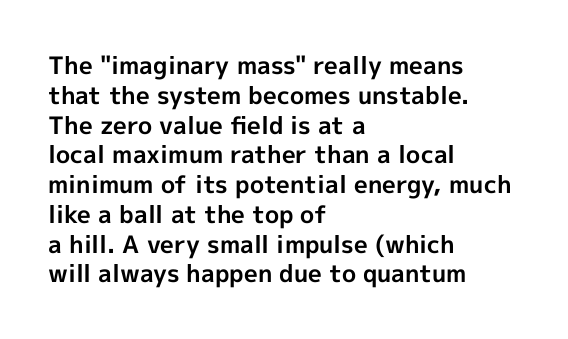
Every character sits straight up, as roman type does. This rendering uses left alignment, leaving the right contour irregular. Letters rest on an invisible, unmarked baseline. The passage shown has conventional tracking throughout. Pretty heavy lettering here — definitely bold.
